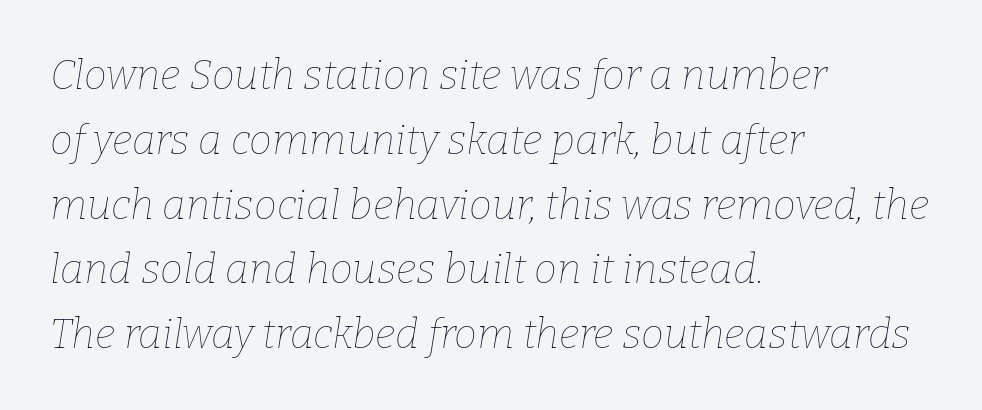
{"italic": "yes", "lean": "right", "slant_degrees": 9, "bold": "no", "weight": "thin", "width": "normal", "stroke_contrast": "low", "x_height": "medium", "monospaced": "no", "underline": "no", "align": "left", "line_spacing": "normal", "line_spacing_ratio": 1.58, "letter_spacing": "normal", "letter_spacing_em": 0.0, "glyph_px": 41}
